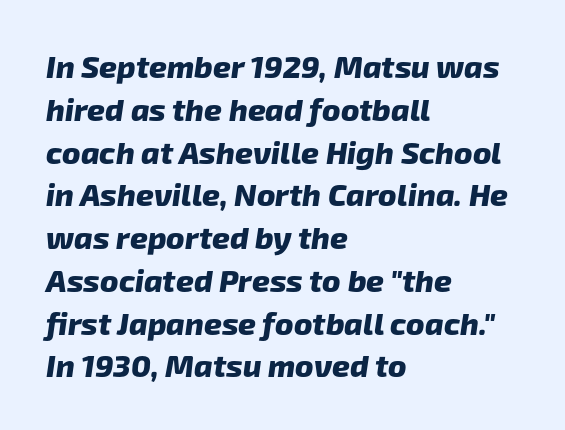
Q: Is the text bold? A: Yes.
Q: Is the typeface a serif or a sans-serif typeface? A: Sans-serif.
Q: Is the text underlined? A: No.
Q: How is the paragraph aligned? A: Left-aligned.
Q: Is the spacing between letters normal or unusually wide? A: Normal.
Q: Is the spacing between lines tight, normal or loose? A: Normal.
Q: Width (condensed, normal, or wide)? A: Normal.
Q: Stroke contrast? A: Low.
Q: x-height? A: Medium.
Q: Monospaced? A: No.
